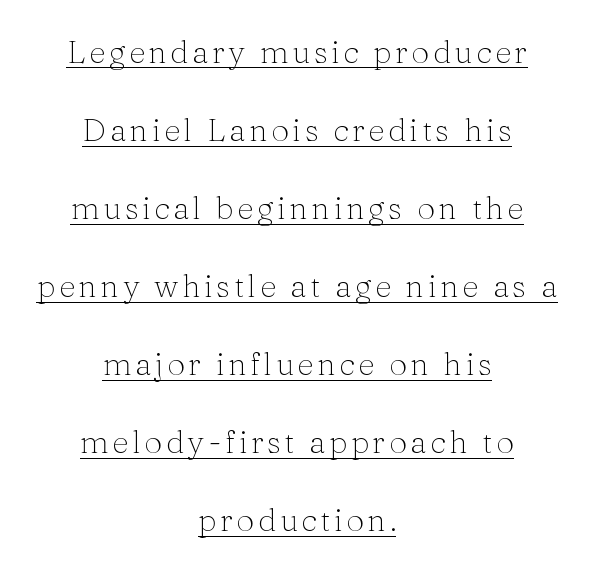
Centered paragraph, ragged on both sides. Unlike italic type, these characters show no tilt at all. This sample carries an underscore along the baseline area. The line-height multiplier appears high, well above default.
